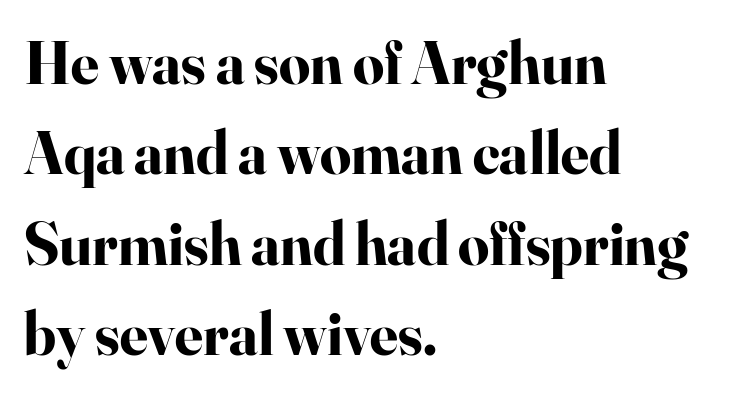
The image shows 61 px bold serif type, upright; set left-aligned, normal line spacing (1.48x), normal letter spacing, not underlined; high stroke contrast and a small x-height.
